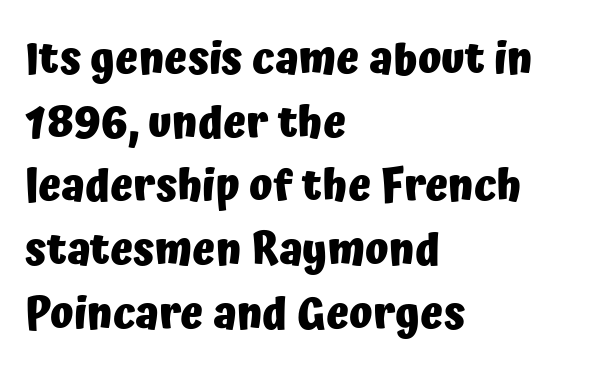
Heavy, bold letterforms. You could not count columns in this text — the font is proportionally spaced. Nobody drew a line under any word here. To sum up the face: it is a sans, with no serifs.
